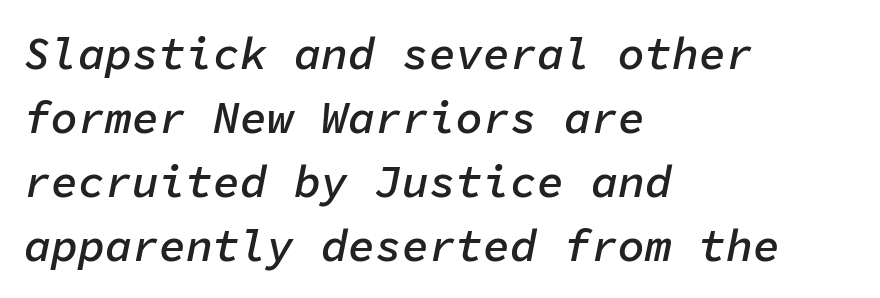
Q: Is the text bold? A: Semi-bold.
Q: Is the text italic (slanted)? A: Yes, it leans right by about 11 degrees.
Q: Is the text underlined? A: No.
Q: How is the paragraph aligned? A: Left-aligned.
Q: Is the spacing between letters normal or unusually wide? A: Normal.
Q: Is the spacing between lines tight, normal or loose? A: Normal.
Q: Width (condensed, normal, or wide)? A: Normal.
Q: Stroke contrast? A: Low.
Q: x-height? A: Medium.
Q: Monospaced? A: Yes.
